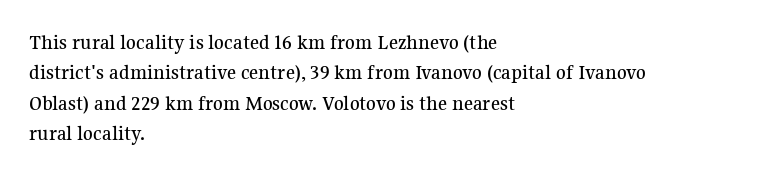
Q: Is the text italic (slanted)? A: No, it is upright.
Q: Is the text underlined? A: No.
Q: How is the paragraph aligned? A: Left-aligned.
Q: Is the spacing between letters normal or unusually wide? A: Normal.
Q: Is the spacing between lines tight, normal or loose? A: Normal.
